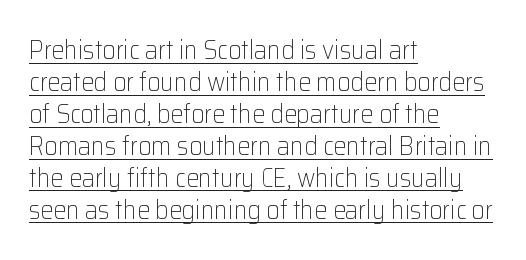
The specimen includes a rule beneath the text block's lines. Horizontally, the lines are justified to the leading edge only. How are the letters spaced? Ordinarily, with no added tracking. Letters have the restrained weight of plain body copy at most.
